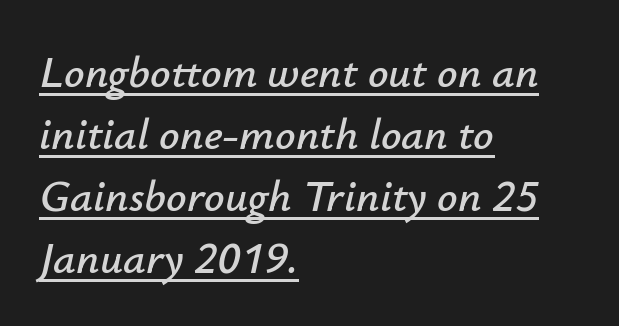
The image shows 45 px text type, italic (leaning right); set left-aligned, normal line spacing (1.38x), normal letter spacing, underlined; low stroke contrast and a small x-height.
